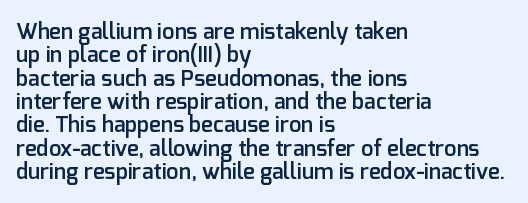
The image shows 22 px text type, upright; set left-aligned, tight line spacing (1.06x), normal letter spacing, not underlined.
